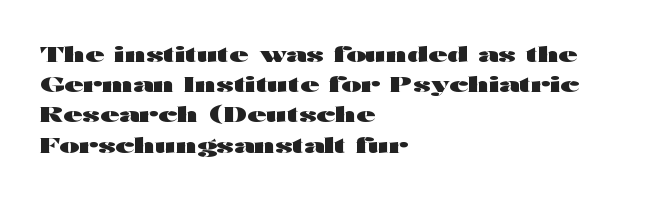
Q: Is the text bold? A: Yes.
Q: Is the text italic (slanted)? A: No, it is upright.
Q: Is the text underlined? A: No.
Q: How is the paragraph aligned? A: Left-aligned.
Q: Is the spacing between letters normal or unusually wide? A: Normal.
Q: Is the spacing between lines tight, normal or loose? A: Normal.
